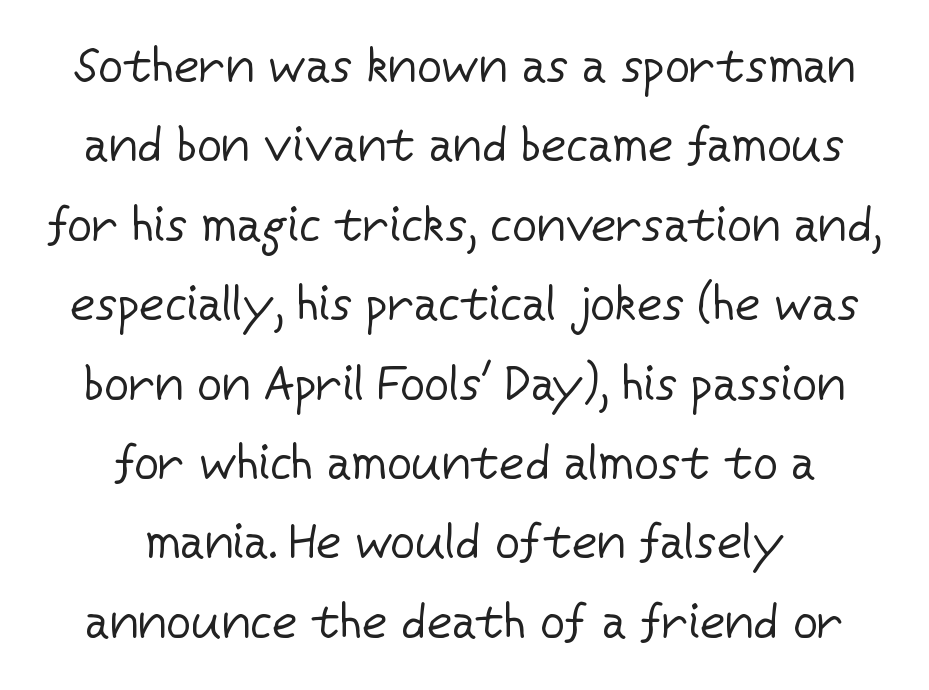
The image shows 49 px regular-weight sans-serif type, upright; set centered, normal line spacing (1.62x), normal letter spacing, not underlined; low stroke contrast and a medium x-height.
